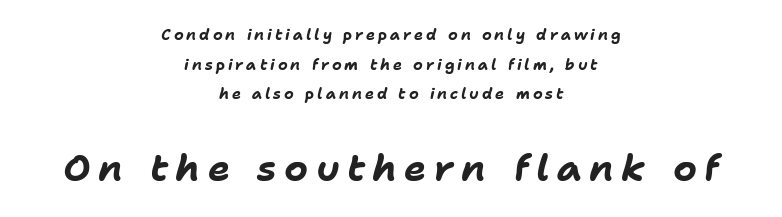
The face used here is proportionally spaced, like ordinary book or web type. The words here are not underlined. The more generous point size was reserved for the lower chunk. The glyphs look as if they've been sheared to an angle. Is there much room between lines? Yes — plenty of vertical air separates them. Does extra space separate the letters? Yes, quite a lot of it.
